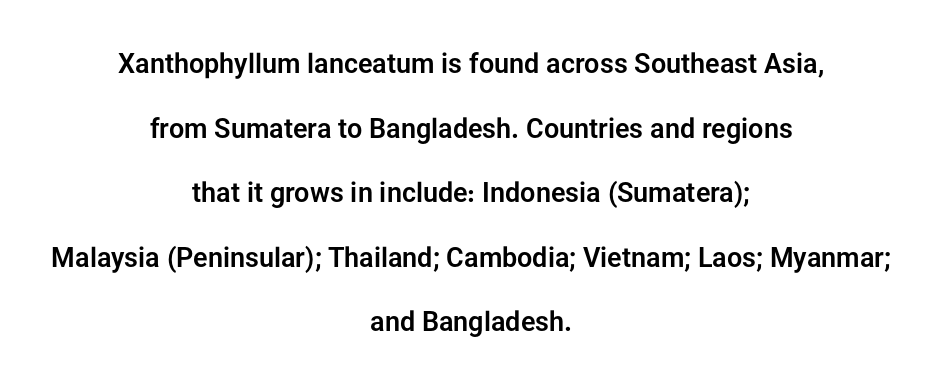
Q: Is the text italic (slanted)? A: No, it is upright.
Q: Is the text underlined? A: No.
Q: How is the paragraph aligned? A: Centered.
Q: Is the spacing between letters normal or unusually wide? A: Normal.
Q: Is the spacing between lines tight, normal or loose? A: Loose.
